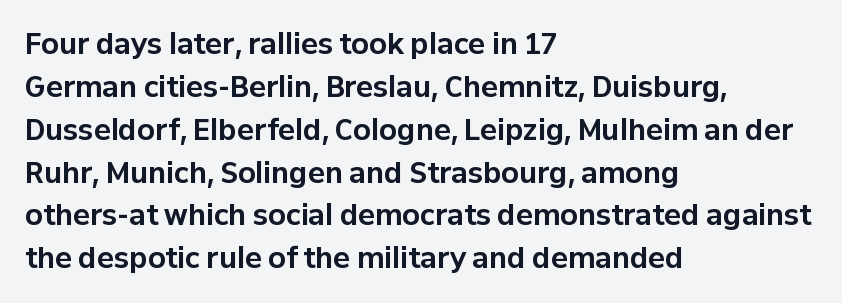
The image shows 28 px bold sans-serif type, upright; set left-aligned, normal line spacing (1.53x), normal letter spacing, not underlined; low stroke contrast and a medium x-height.
